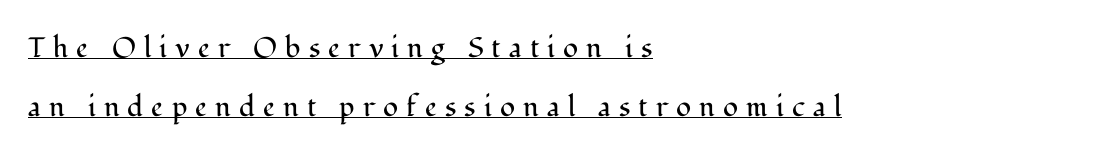
{"serif": "yes", "italic": "no", "bold": "no", "weight": "regular", "width": "normal", "stroke_contrast": "medium", "x_height": "medium", "monospaced": "no", "underline": "yes", "align": "left", "line_spacing": "loose", "line_spacing_ratio": 2.11, "letter_spacing": "wide", "letter_spacing_em": 0.29, "glyph_px": 28}
